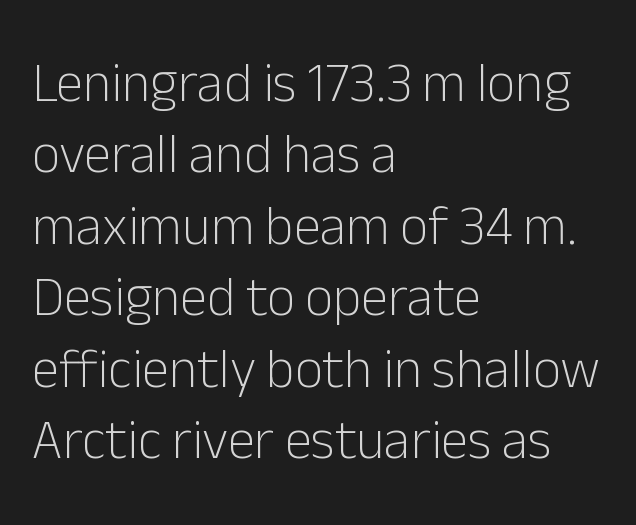
Q: Is the text bold? A: No.
Q: Is the text italic (slanted)? A: No, it is upright.
Q: Is the typeface a serif or a sans-serif typeface? A: Sans-serif.
Q: Is the text underlined? A: No.
Q: How is the paragraph aligned? A: Left-aligned.
Q: Is the spacing between letters normal or unusually wide? A: Normal.
Q: Is the spacing between lines tight, normal or loose? A: Normal.
Q: Width (condensed, normal, or wide)? A: Normal.
Q: Stroke contrast? A: Low.
Q: x-height? A: Medium.
Q: Monospaced? A: No.
